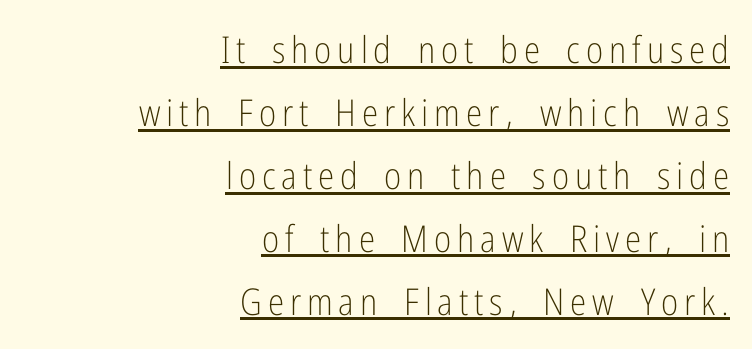
The image shows 37 px light, condensed sans-serif type, upright; set right-aligned, normal line spacing (1.7x), underlined; low stroke contrast and a medium x-height.
